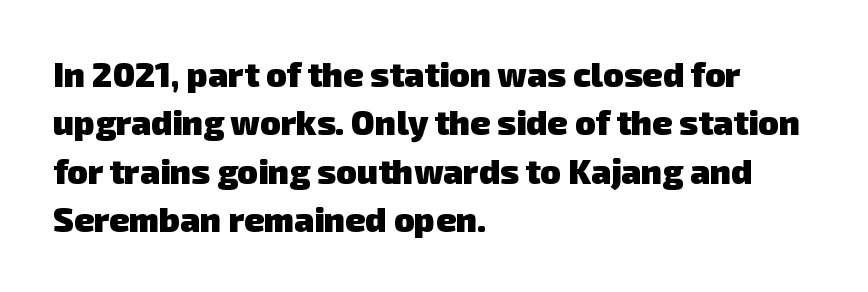
{"serif": "no", "bold": "yes", "weight": "heavy", "width": "normal", "stroke_contrast": "low", "x_height": "medium", "monospaced": "no", "underline": "no", "align": "left", "line_spacing": "normal", "line_spacing_ratio": 1.42, "letter_spacing": "normal", "letter_spacing_em": 0.0, "glyph_px": 34}
